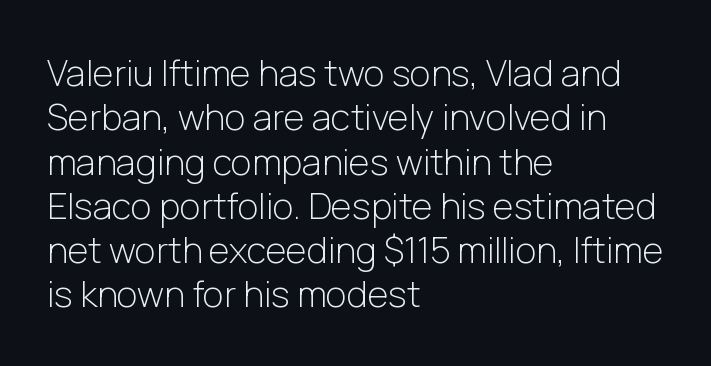
Caption: standard tracking, unaltered. The words here are not underlined. Weight class: somewhere from thin through regular. Line starts are locked; line ends wander. The glyphs in this specimen are sans serif. You could not count columns in this text — the font is proportionally spaced.
